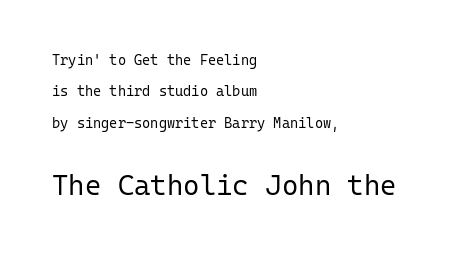
The image shows 28 px regular-weight sans-serif type, upright, monospaced; set left-aligned, loose line spacing (2.25x), normal letter spacing, not underlined; the second (bottom) block is 2.0x larger; low stroke contrast and a medium x-height.
